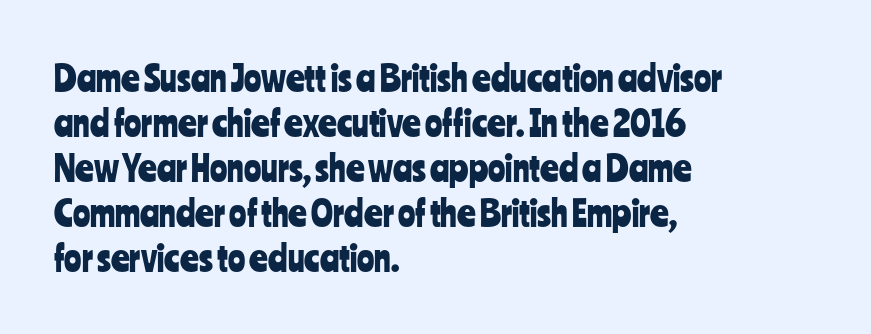
Q: Is the text italic (slanted)? A: No, it is upright.
Q: Is the typeface a serif or a sans-serif typeface? A: Sans-serif.
Q: Is the text underlined? A: No.
Q: How is the paragraph aligned? A: Left-aligned.
Q: Is the spacing between letters normal or unusually wide? A: Normal.
Q: Is the spacing between lines tight, normal or loose? A: Normal.
Q: Width (condensed, normal, or wide)? A: Condensed.
Q: Stroke contrast? A: Low.
Q: x-height? A: Medium.
Q: Monospaced? A: No.
